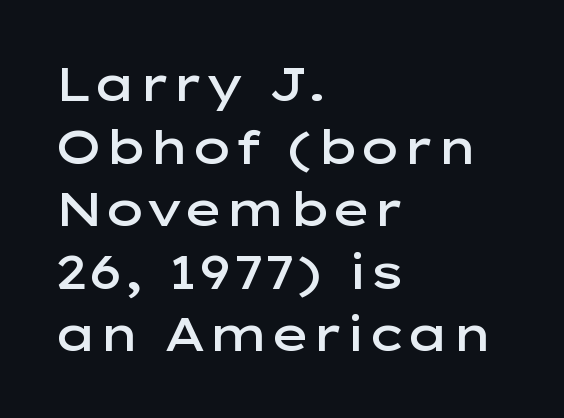
The image shows 47 px semibold, wide sans-serif type, upright; set left-aligned, normal line spacing (1.33x), normal letter spacing, not underlined; low stroke contrast and a medium x-height.
